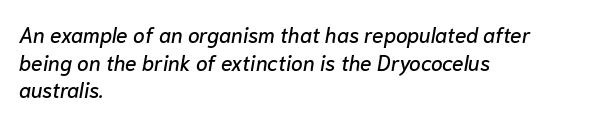
The image shows 21 px text type, italic (leaning right); set left-aligned, normal line spacing (1.31x), normal letter spacing, not underlined.
